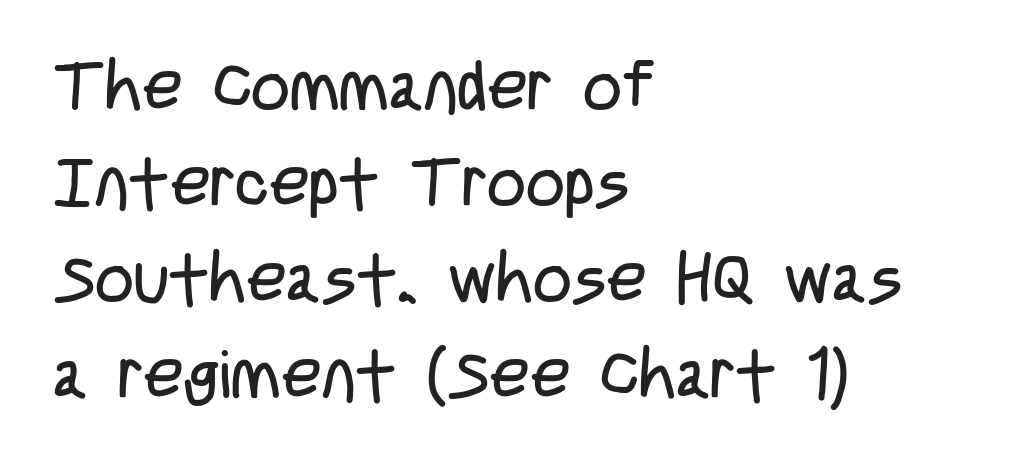
Q: Is the text bold? A: No.
Q: Is the text italic (slanted)? A: No, it is upright.
Q: Is the typeface a serif or a sans-serif typeface? A: Sans-serif.
Q: Is the text underlined? A: No.
Q: How is the paragraph aligned? A: Left-aligned.
Q: Is the spacing between letters normal or unusually wide? A: Normal.
Q: Is the spacing between lines tight, normal or loose? A: Normal.
Q: Width (condensed, normal, or wide)? A: Condensed.
Q: Stroke contrast? A: Low.
Q: x-height? A: Large.
Q: Monospaced? A: No.
